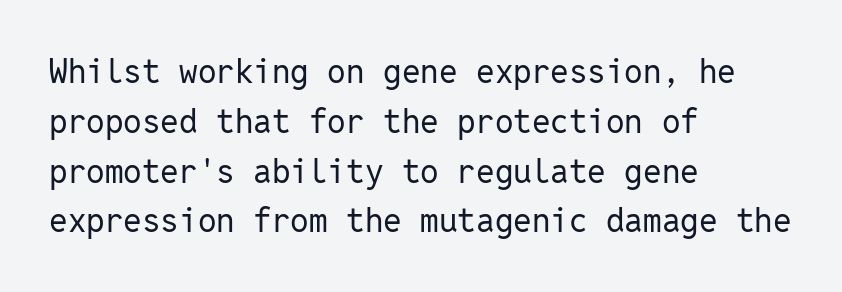
Q: Is the text bold? A: No.
Q: Is the text italic (slanted)? A: No, it is upright.
Q: Is the typeface a serif or a sans-serif typeface? A: Sans-serif.
Q: Is the text underlined? A: No.
Q: How is the paragraph aligned? A: Left-aligned.
Q: Is the spacing between letters normal or unusually wide? A: Normal.
Q: Is the spacing between lines tight, normal or loose? A: Normal.
Q: Width (condensed, normal, or wide)? A: Normal.
Q: Stroke contrast? A: Low.
Q: x-height? A: Medium.
Q: Monospaced? A: Yes.
